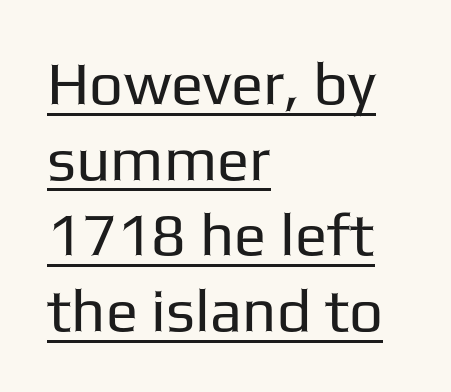
In terms of posture, this sample is upright. Honestly, the underline is the first thing you notice here. Ink coverage per letter is moderate at most. Note the varied advance widths — an 'i' is clearly narrower than an 'm'. This rendering uses left alignment, leaving the right contour irregular.
